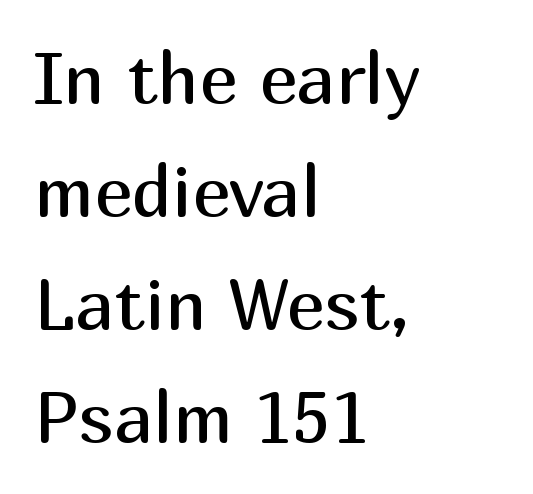
{"serif": "no", "italic": "no", "bold": "no", "weight": "regular", "width": "normal", "stroke_contrast": "medium", "x_height": "medium", "monospaced": "no", "underline": "no", "align": "left", "line_spacing": "normal", "line_spacing_ratio": 1.57, "letter_spacing": "normal", "letter_spacing_em": 0.0, "glyph_px": 72}
